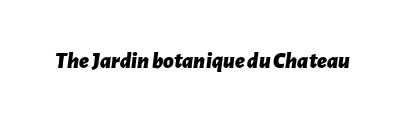
Q: Is the text bold? A: Yes.
Q: Is the text italic (slanted)? A: Yes, it leans right by about 7 degrees.
Q: Is the text underlined? A: No.
Q: Is the spacing between letters normal or unusually wide? A: Normal.
